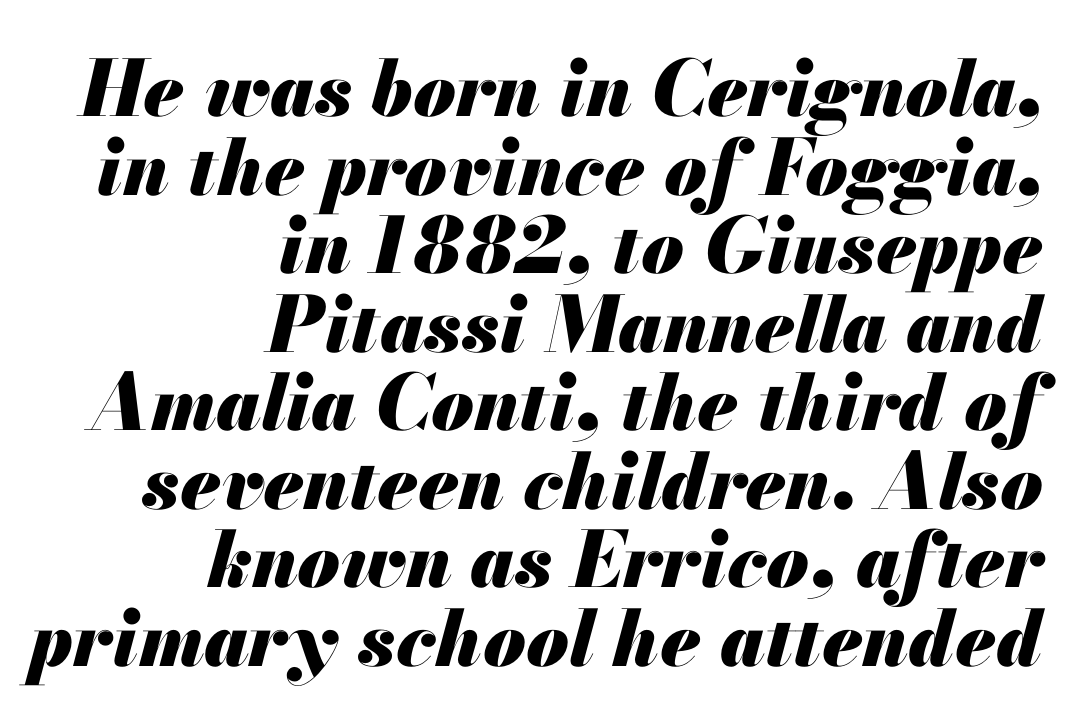
The image shows 77 px heavy type, italic (leaning right); set right-aligned, tight line spacing (1.02x), normal letter spacing, not underlined; medium stroke contrast and a small x-height.
